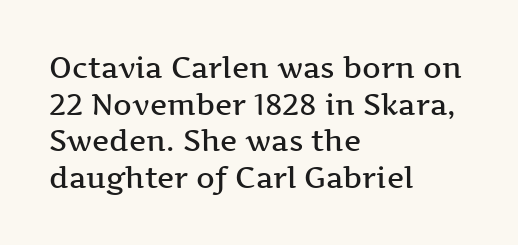
The image shows 29 px semibold, wide serif type, upright; set left-aligned, normal line spacing (1.26x), normal letter spacing, not underlined; medium stroke contrast and a medium x-height.
